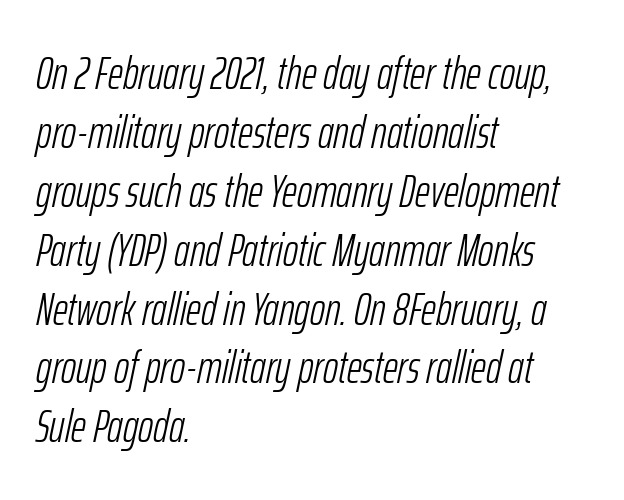
{"italic": "yes", "lean": "right", "slant_degrees": 12, "bold": "no", "weight": "light", "width": "condensed", "stroke_contrast": "low", "x_height": "medium", "monospaced": "no", "underline": "no", "align": "left", "line_spacing": "normal", "line_spacing_ratio": 1.28, "letter_spacing": "normal", "letter_spacing_em": 0.0, "glyph_px": 46}
